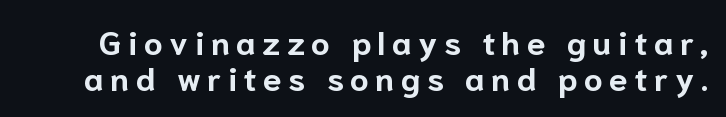
The image shows 33 px bold sans-serif type, upright; set tight line spacing (1.1x), unusually wide letter spacing (+0.2 em), not underlined; low stroke contrast and a medium x-height.
